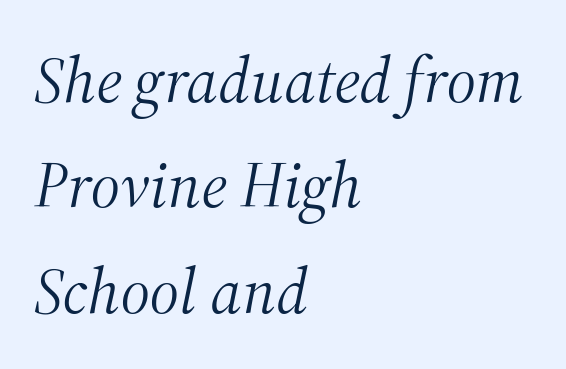
The image shows 65 px light serif type, italic (leaning right); set left-aligned, normal line spacing (1.62x), normal letter spacing, not underlined; medium stroke contrast and a medium x-height.
